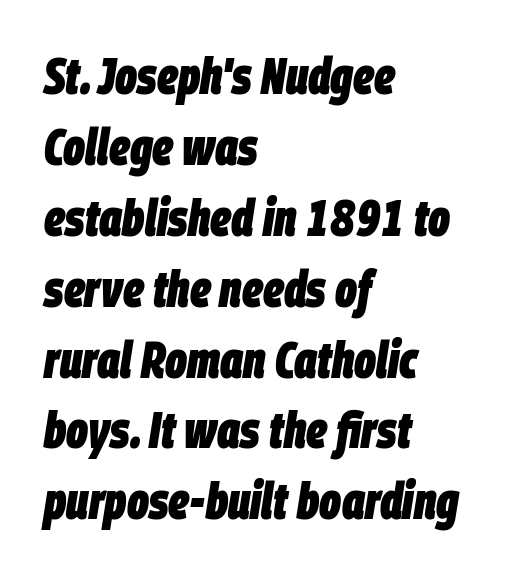
Q: Is the text bold? A: Yes.
Q: Is the text italic (slanted)? A: Yes, it leans right by about 9 degrees.
Q: Is the text underlined? A: No.
Q: How is the paragraph aligned? A: Left-aligned.
Q: Is the spacing between letters normal or unusually wide? A: Normal.
Q: Is the spacing between lines tight, normal or loose? A: Normal.
Q: Width (condensed, normal, or wide)? A: Condensed.
Q: Stroke contrast? A: Low.
Q: x-height? A: Large.
Q: Monospaced? A: No.
